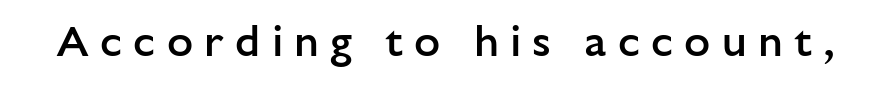
{"serif": "no", "italic": "no", "bold": "semi", "weight": "semibold", "width": "normal", "stroke_contrast": "low", "x_height": "medium", "monospaced": "no", "underline": "no", "letter_spacing": "wide", "letter_spacing_em": 0.26, "glyph_px": 43}
